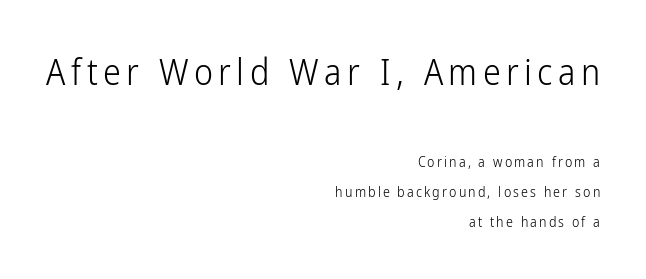
Q: Is the text bold? A: No.
Q: Is the text italic (slanted)? A: No, it is upright.
Q: Is the typeface a serif or a sans-serif typeface? A: Sans-serif.
Q: Is the text underlined? A: No.
Q: How is the paragraph aligned? A: Right-aligned.
Q: Is the spacing between lines tight, normal or loose? A: Loose.
Q: Which block of text is set in a larger size, the first (top) or the second (bottom)? A: The first (top) one.
Q: Width (condensed, normal, or wide)? A: Condensed.
Q: Stroke contrast? A: Low.
Q: x-height? A: Medium.
Q: Monospaced? A: No.
